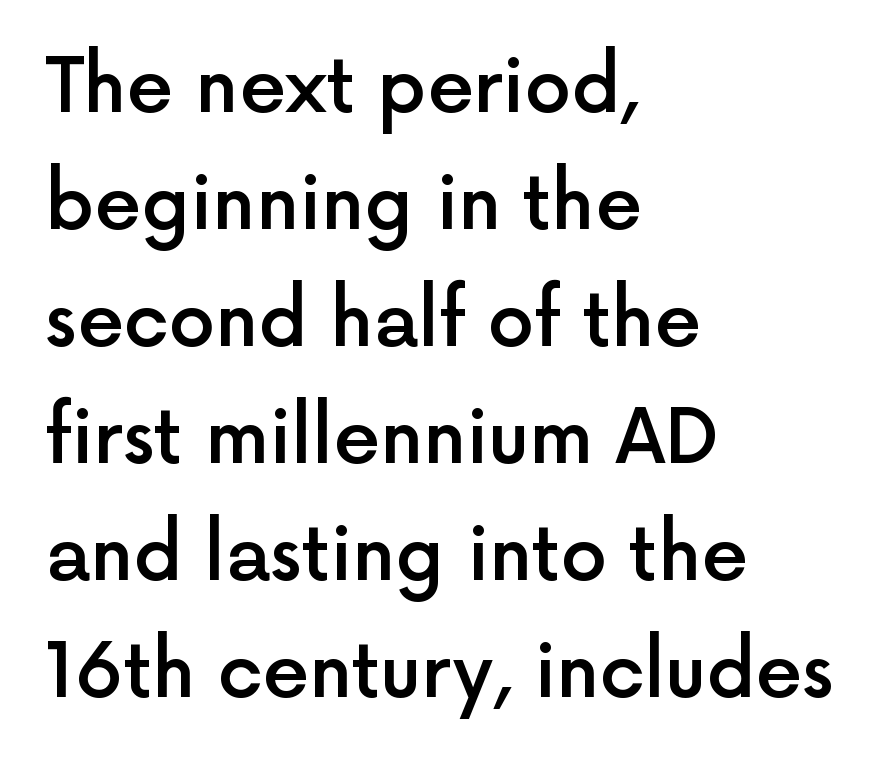
{"serif": "no", "italic": "no", "bold": "semi", "weight": "semibold", "width": "normal", "x_height": "medium", "monospaced": "no", "underline": "no", "align": "left", "line_spacing": "normal", "line_spacing_ratio": 1.58, "letter_spacing": "normal", "letter_spacing_em": 0.0, "glyph_px": 74}
